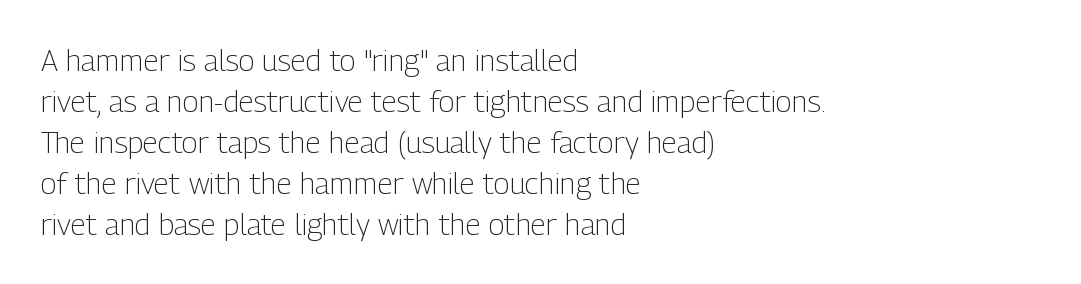
{"serif": "no", "italic": "no", "bold": "no", "weight": "light", "width": "condensed", "stroke_contrast": "low", "x_height": "medium", "monospaced": "no", "underline": "no", "align": "left", "line_spacing": "normal", "line_spacing_ratio": 1.37, "letter_spacing": "normal", "letter_spacing_em": 0.0, "glyph_px": 30}
